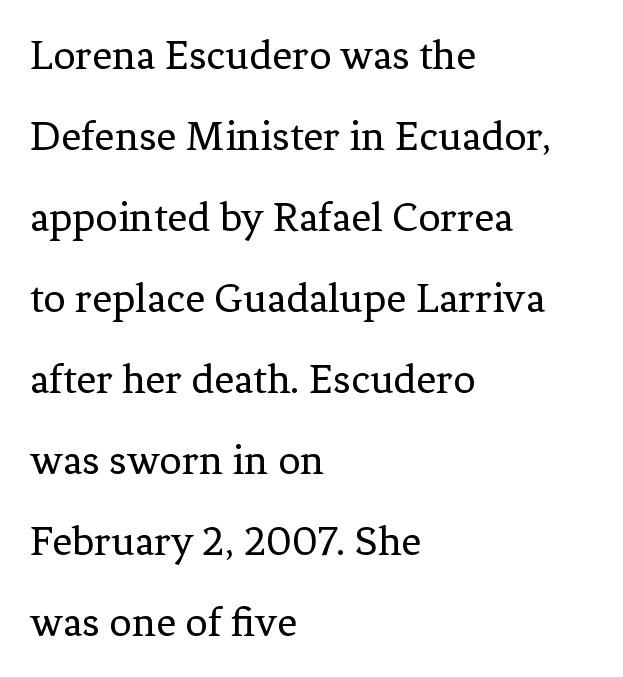
Q: Is the text bold? A: No.
Q: Is the text italic (slanted)? A: No, it is upright.
Q: Is the typeface a serif or a sans-serif typeface? A: Serif.
Q: Is the text underlined? A: No.
Q: How is the paragraph aligned? A: Left-aligned.
Q: Is the spacing between letters normal or unusually wide? A: Normal.
Q: Width (condensed, normal, or wide)? A: Normal.
Q: Stroke contrast? A: Low.
Q: x-height? A: Medium.
Q: Monospaced? A: No.
